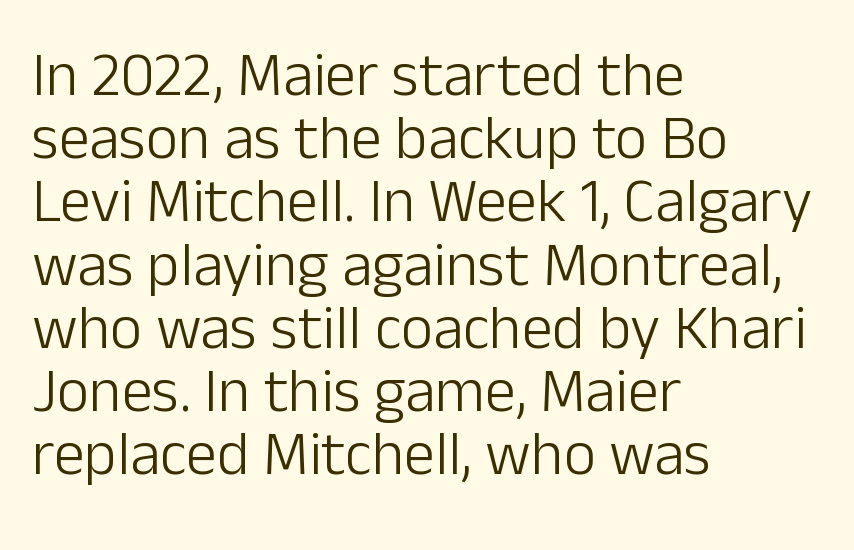
Q: Is the text bold? A: No.
Q: Is the text italic (slanted)? A: No, it is upright.
Q: Is the typeface a serif or a sans-serif typeface? A: Sans-serif.
Q: Is the text underlined? A: No.
Q: How is the paragraph aligned? A: Left-aligned.
Q: Is the spacing between letters normal or unusually wide? A: Normal.
Q: Is the spacing between lines tight, normal or loose? A: Tight.
Q: Width (condensed, normal, or wide)? A: Normal.
Q: Stroke contrast? A: Low.
Q: x-height? A: Medium.
Q: Monospaced? A: No.
